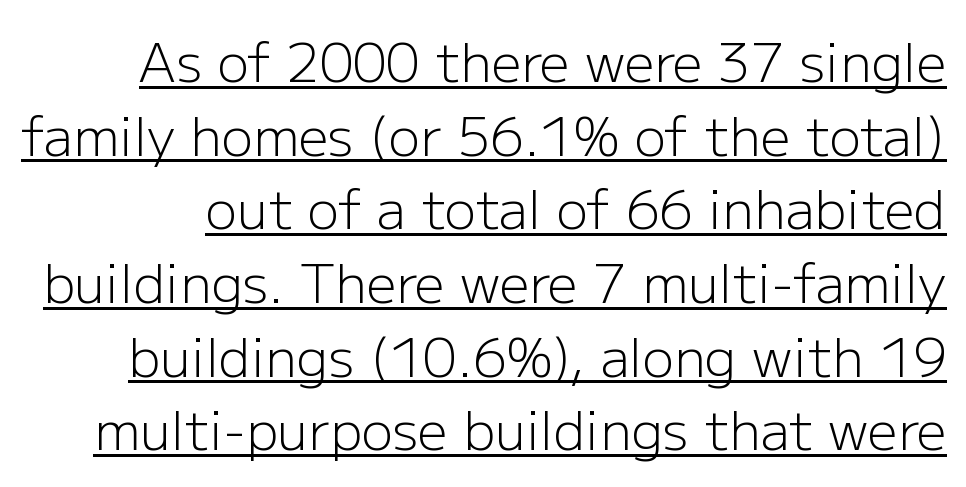
The image shows 53 px light sans-serif type, upright; set normal line spacing (1.39x), normal letter spacing, underlined; low stroke contrast and a medium x-height.
